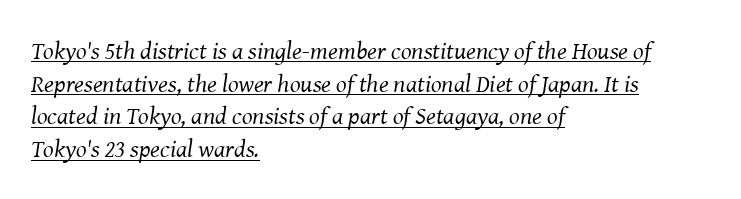
{"italic": "yes", "lean": "right", "slant_degrees": 8, "bold": "no", "underline": "yes", "align": "left", "line_spacing": "normal", "line_spacing_ratio": 1.31, "letter_spacing": "normal", "letter_spacing_em": 0.0, "glyph_px": 25}
